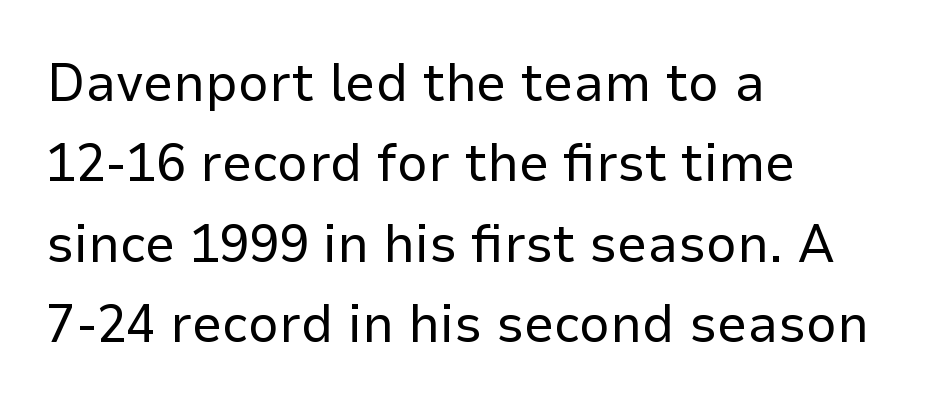
The image shows 54 px regular-weight sans-serif type, upright; set left-aligned, normal line spacing (1.49x), normal letter spacing, not underlined; low stroke contrast and a medium x-height.
